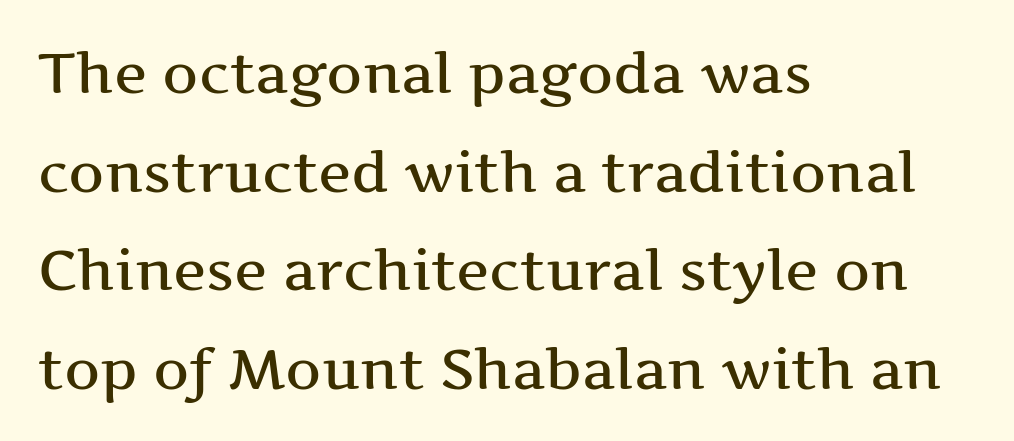
Q: Is the text italic (slanted)? A: No, it is upright.
Q: Is the typeface a serif or a sans-serif typeface? A: Serif.
Q: Is the text underlined? A: No.
Q: How is the paragraph aligned? A: Left-aligned.
Q: Is the spacing between letters normal or unusually wide? A: Normal.
Q: Width (condensed, normal, or wide)? A: Wide.
Q: Stroke contrast? A: Medium.
Q: x-height? A: Medium.
Q: Monospaced? A: No.
